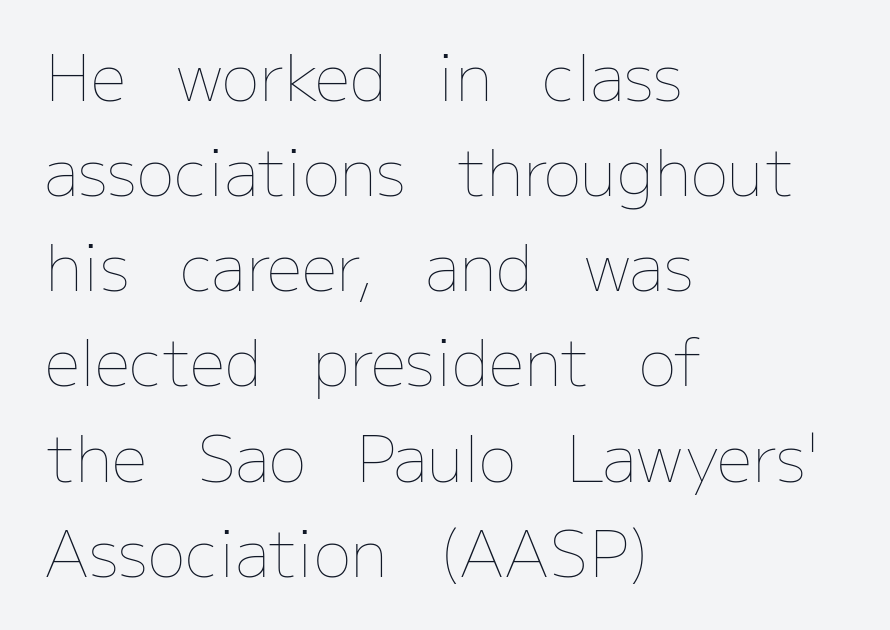
Q: Is the text bold? A: No.
Q: Is the text italic (slanted)? A: No, it is upright.
Q: Is the text underlined? A: No.
Q: How is the paragraph aligned? A: Left-aligned.
Q: Is the spacing between letters normal or unusually wide? A: Normal.
Q: Is the spacing between lines tight, normal or loose? A: Normal.
Q: Width (condensed, normal, or wide)? A: Normal.
Q: Stroke contrast? A: Low.
Q: x-height? A: Medium.
Q: Monospaced? A: No.
